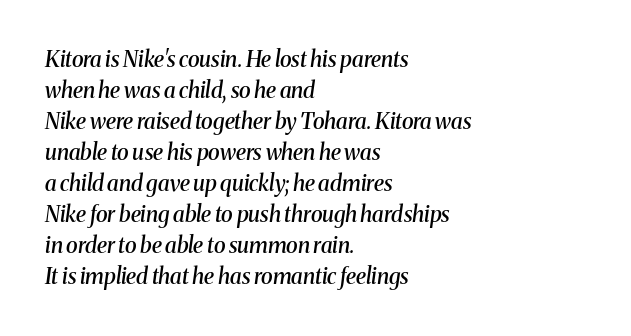
{"italic": "yes", "lean": "right", "slant_degrees": 8, "bold": "semi", "underline": "no", "align": "left", "line_spacing": "normal", "line_spacing_ratio": 1.41, "letter_spacing": "normal", "letter_spacing_em": 0.0, "glyph_px": 22}
